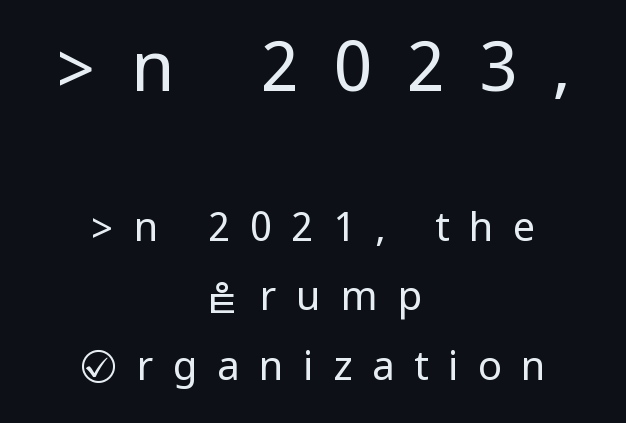
Q: Is the text bold? A: No.
Q: Is the text italic (slanted)? A: No, it is upright.
Q: Is the typeface a serif or a sans-serif typeface? A: Sans-serif.
Q: Is the text underlined? A: No.
Q: How is the paragraph aligned? A: Centered.
Q: Is the spacing between letters normal or unusually wide? A: Unusually wide.
Q: Which block of text is set in a larger size, the first (top) or the second (bottom)? A: The first (top) one.
Q: Width (condensed, normal, or wide)? A: Condensed.
Q: Stroke contrast? A: Low.
